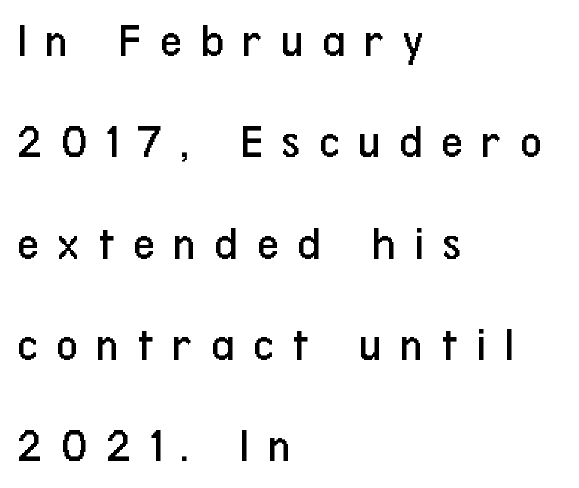
Q: Is the text bold? A: No.
Q: Is the text italic (slanted)? A: No, it is upright.
Q: Is the typeface a serif or a sans-serif typeface? A: Sans-serif.
Q: Is the text underlined? A: No.
Q: How is the paragraph aligned? A: Left-aligned.
Q: Is the spacing between letters normal or unusually wide? A: Unusually wide.
Q: Is the spacing between lines tight, normal or loose? A: Loose.
Q: Width (condensed, normal, or wide)? A: Condensed.
Q: Stroke contrast? A: Low.
Q: x-height? A: Medium.
Q: Monospaced? A: No.
